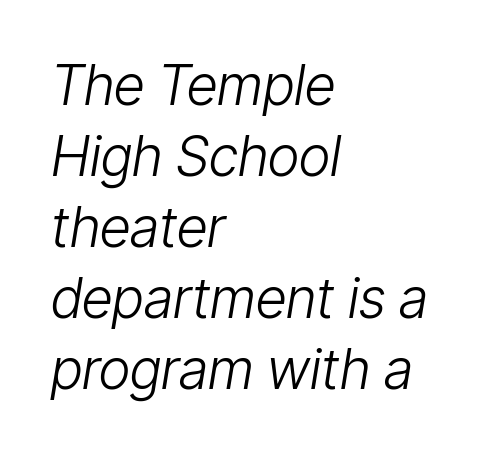
Here the designer chose a conventional face with non-uniform glyph widths. This rendering features lettering with no underline. Ink coverage per letter is moderate at most. Line spacing here is normal.
